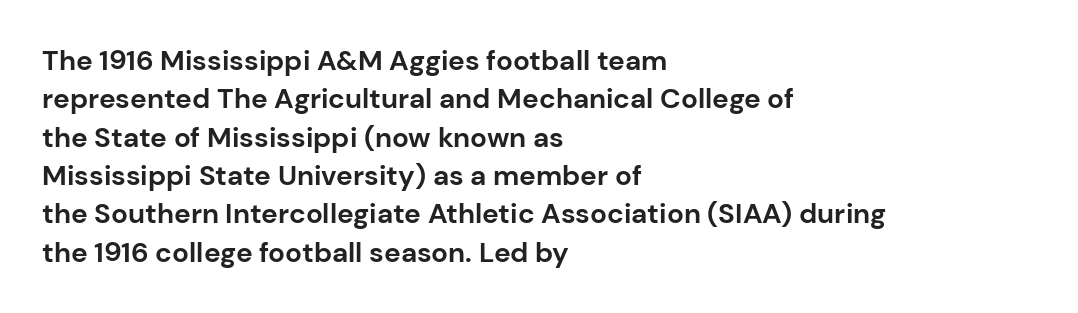
{"serif": "no", "italic": "no", "bold": "yes", "weight": "bold", "width": "normal", "stroke_contrast": "low", "x_height": "medium", "monospaced": "no", "underline": "no", "align": "left", "line_spacing": "normal", "line_spacing_ratio": 1.37, "letter_spacing": "normal", "letter_spacing_em": 0.0, "glyph_px": 28}
